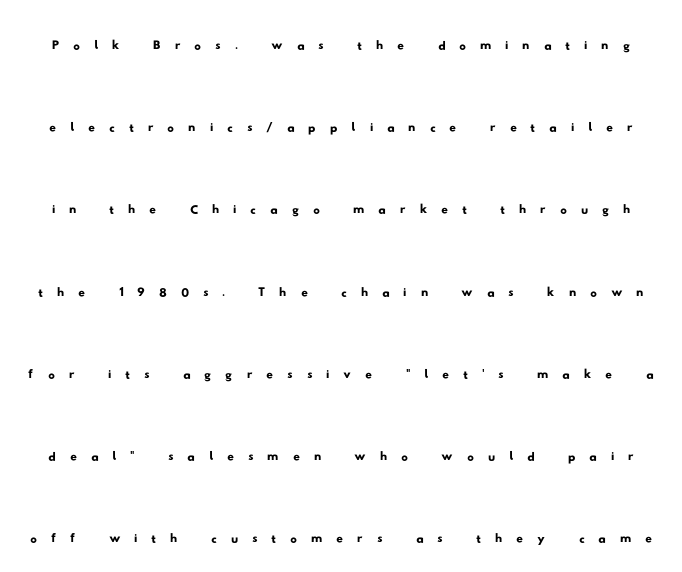
Letterform terminals end flat and unadorned throughout the passage. Is this a fixed-width face? No — the glyphs have proportional, varying widths. The passage shown has open, widely tracked lettering throughout. Vertically, the passage feels expansive, rows floating well apart.
